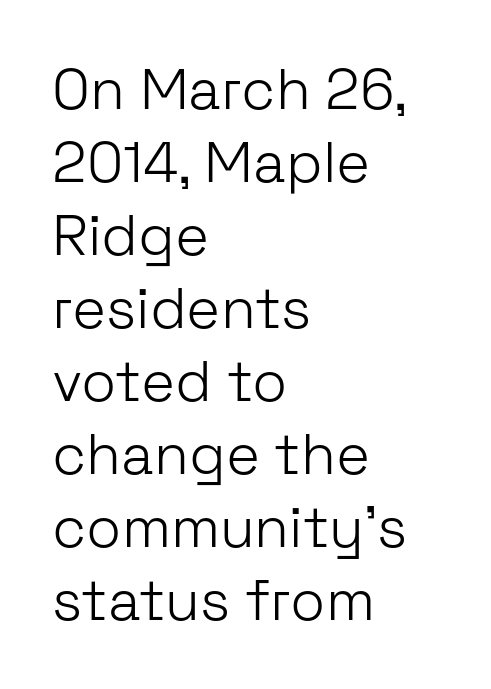
Serifs: no, the terminals of the letterforms are clean. The font's upright variant was chosen for this text. Any mark beneath the type? The region is blank. No chunkiness to these letters — they're not bold.
